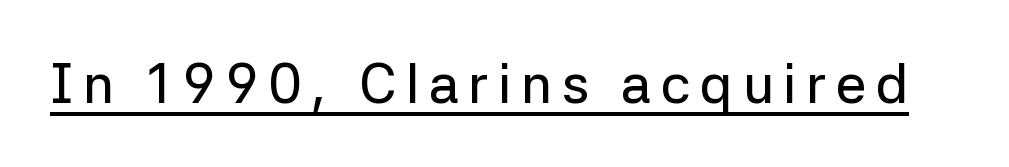
The image shows 55 px sans-serif type, upright; set underlined; low stroke contrast and a medium x-height.
